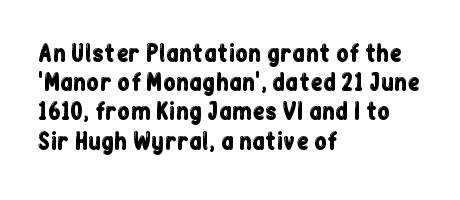
Interline gaps are of average width in this sample. Short note: letters normally spaced. Posture: vertical. The strip under each line holds only bare page. Which margin do the lines hug? The left one — the right edge is uneven.
